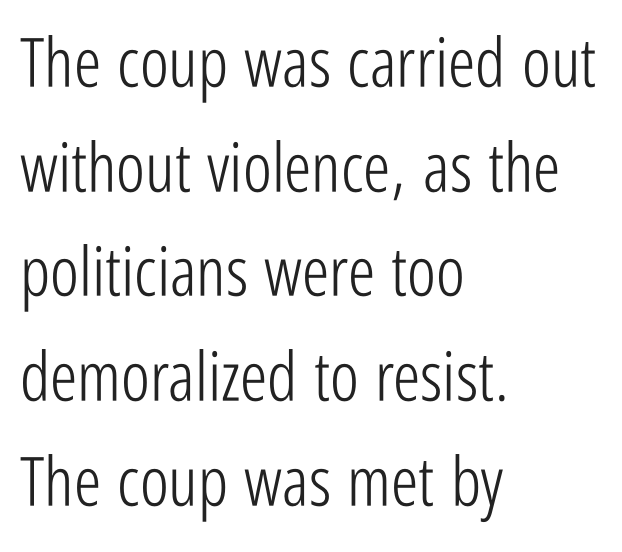
{"serif": "no", "italic": "no", "bold": "no", "weight": "light", "width": "condensed", "stroke_contrast": "low", "x_height": "medium", "monospaced": "no", "underline": "no", "align": "left", "line_spacing": "normal", "line_spacing_ratio": 1.54, "letter_spacing": "normal", "letter_spacing_em": 0.0, "glyph_px": 68}
